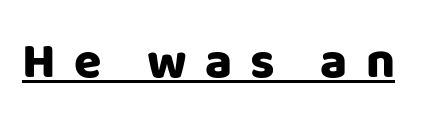
The image shows 50 px heavy sans-serif type, upright; set unusually wide letter spacing (+0.36 em), underlined; low stroke contrast and a large x-height.
